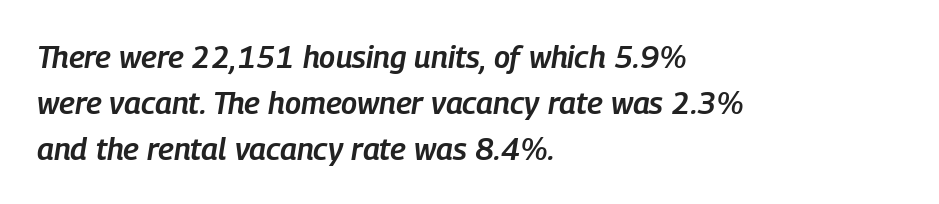
Q: Is the text bold? A: Semi-bold.
Q: Is the text italic (slanted)? A: Yes, it leans right by about 9 degrees.
Q: Is the text underlined? A: No.
Q: How is the paragraph aligned? A: Left-aligned.
Q: Is the spacing between letters normal or unusually wide? A: Normal.
Q: Is the spacing between lines tight, normal or loose? A: Normal.
Q: Width (condensed, normal, or wide)? A: Condensed.
Q: Stroke contrast? A: Low.
Q: x-height? A: Medium.
Q: Monospaced? A: No.
